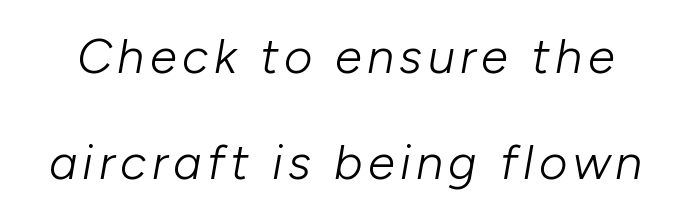
Q: Is the text bold? A: No.
Q: Is the text italic (slanted)? A: Yes, it leans right by about 10 degrees.
Q: Is the text underlined? A: No.
Q: Is the spacing between lines tight, normal or loose? A: Loose.
Q: Width (condensed, normal, or wide)? A: Normal.
Q: Stroke contrast? A: Low.
Q: x-height? A: Medium.
Q: Monospaced? A: No.
